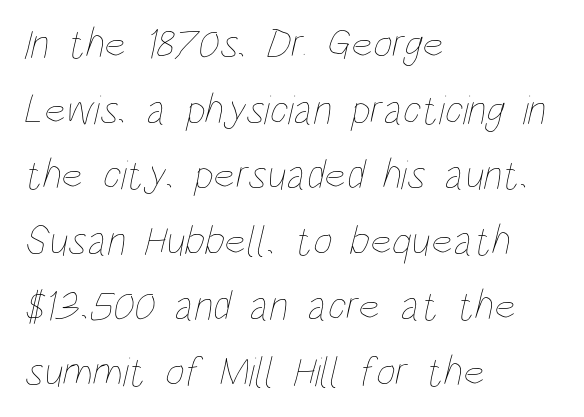
The image shows 42 px thin, condensed type; set left-aligned, normal line spacing (1.56x), normal letter spacing, not underlined; low stroke contrast and a large x-height.
